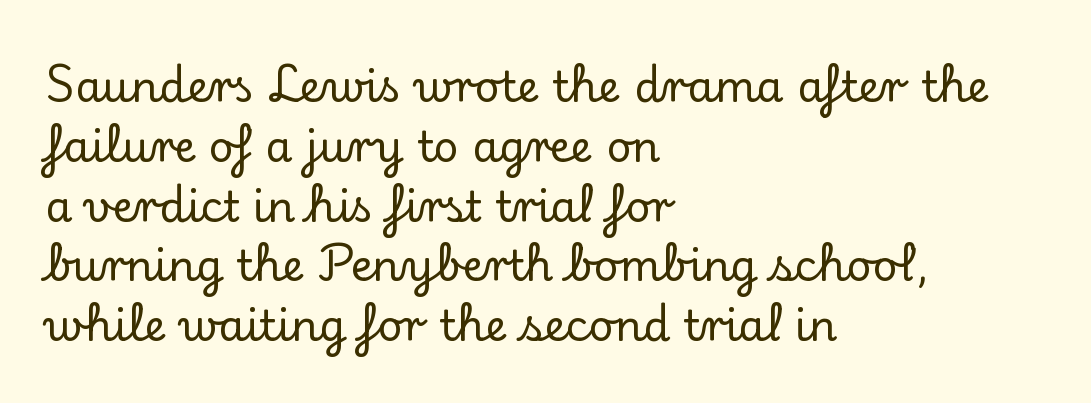
Default kerning and tracking; the words read as compact shapes. Unlike italic type, these characters show no tilt at all. The string is rendered with underlining switched off. Each letter keeps its own natural width here, so spacing adapts to shape. The paragraph shown leans on its left margin.
